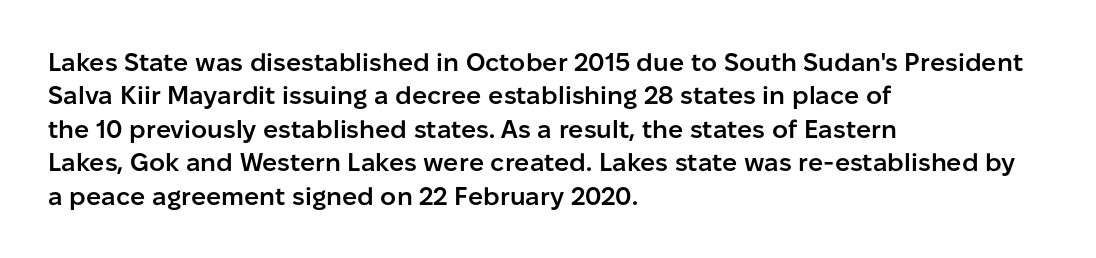
{"italic": "no", "bold": "semi", "underline": "no", "align": "left", "line_spacing": "normal", "line_spacing_ratio": 1.34, "letter_spacing": "normal", "letter_spacing_em": 0.0, "glyph_px": 25}
